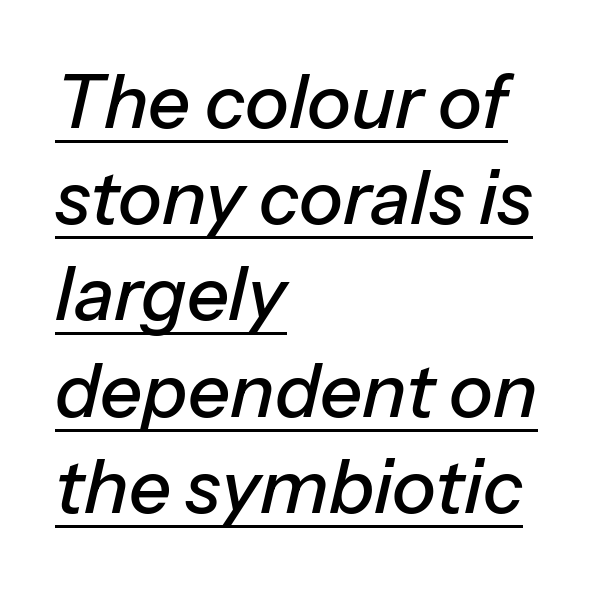
{"italic": "yes", "lean": "right", "slant_degrees": 13, "width": "normal", "stroke_contrast": "low", "x_height": "medium", "monospaced": "no", "underline": "yes", "align": "left", "line_spacing": "normal", "line_spacing_ratio": 1.3, "letter_spacing": "normal", "letter_spacing_em": 0.0, "glyph_px": 74}
